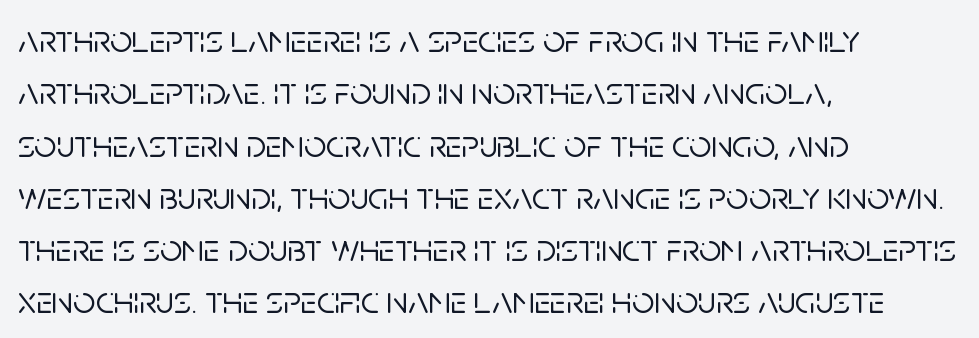
Teacher's note: observe the even left margin — that is flush-left alignment. Nothing sits at the stroke ends, so this counts as sans-serif. The passage shown is typed in a proportional face where columns would drift. The vertical gap from one line to the next is medium. The type is set solid horizontally, with unmodified tracking. This is the regular roman posture of the typeface.
